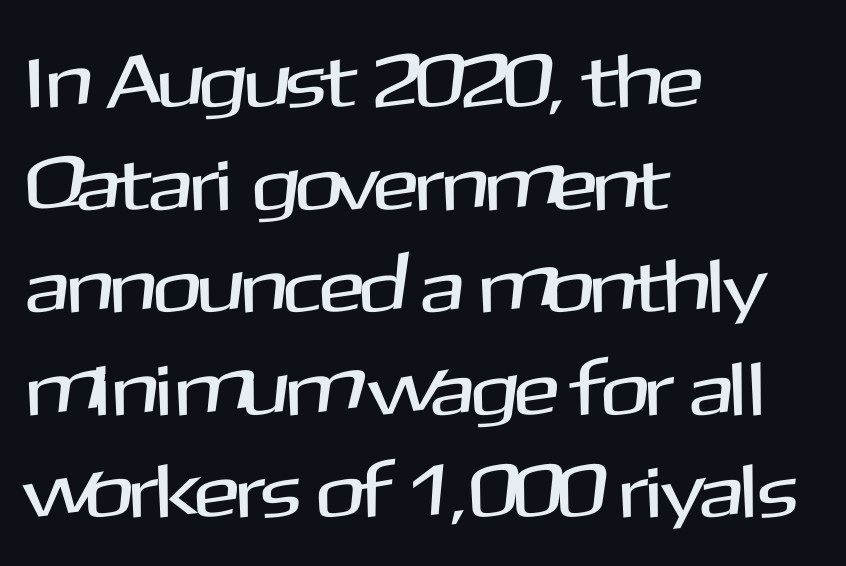
The lettering stays uniformly vertical, giving the passage a roman look. Where is the straight margin? On the left. The passage shown is typeset with a sans-serif family. Is the letter spacing exaggerated? No — it looks like the ordinary default. You could not count columns in this text — the font is proportionally spaced.
